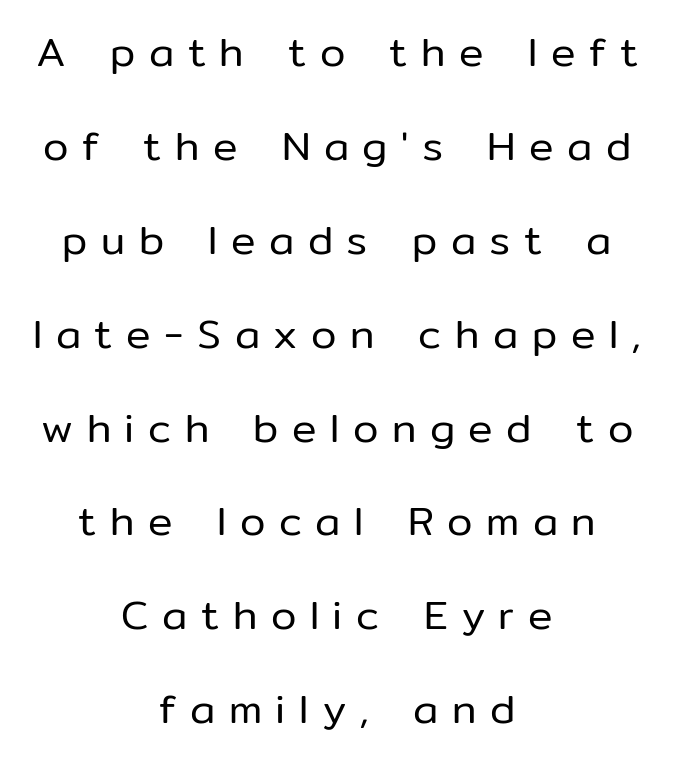
Q: Is the text bold? A: No.
Q: Is the text italic (slanted)? A: No, it is upright.
Q: Is the typeface a serif or a sans-serif typeface? A: Sans-serif.
Q: Is the text underlined? A: No.
Q: How is the paragraph aligned? A: Centered.
Q: Is the spacing between letters normal or unusually wide? A: Unusually wide.
Q: Is the spacing between lines tight, normal or loose? A: Loose.
Q: Width (condensed, normal, or wide)? A: Normal.
Q: Stroke contrast? A: Low.
Q: x-height? A: Medium.
Q: Monospaced? A: No.
